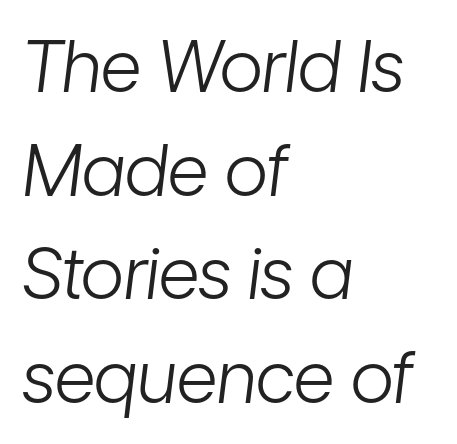
Leftover space on each line is placed entirely after the last word. The axis of the letterforms is tilted away from vertical. Students, note that the glyphs here touch the page at normal intervals. Vertical stems look standard width or narrower in stroke. These lines are rendered in a variable-pitch font. The block of text has a typical density, with ordinary space between rows.
